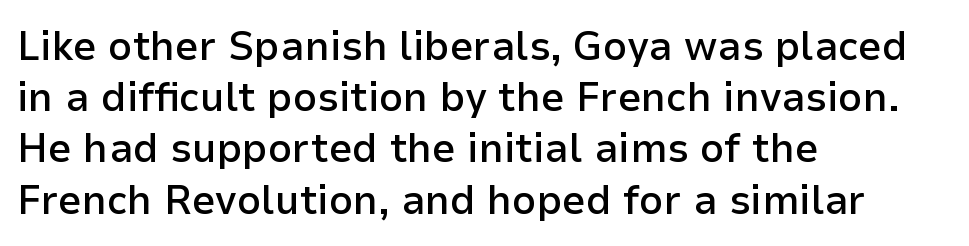
The image shows 42 px semibold sans-serif type, upright; set left-aligned, line spacing 1.22x, normal letter spacing, not underlined; low stroke contrast and a medium x-height.
